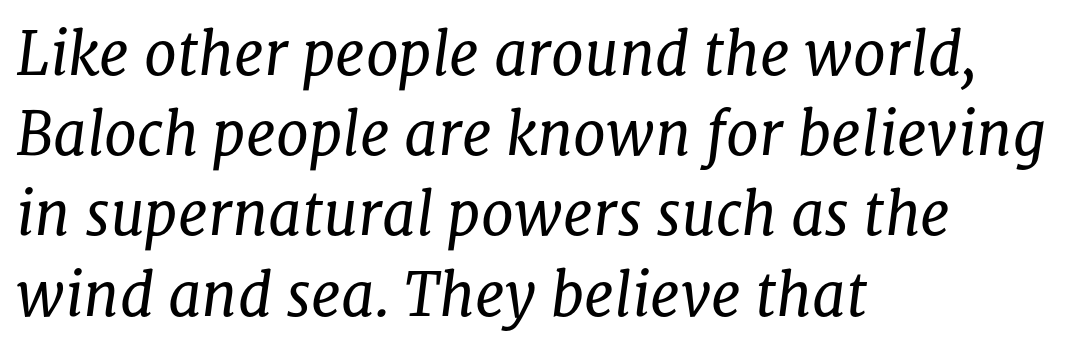
Q: Is the text bold? A: No.
Q: Is the text italic (slanted)? A: Yes, it leans right by about 8 degrees.
Q: Is the typeface a serif or a sans-serif typeface? A: Serif.
Q: Is the text underlined? A: No.
Q: How is the paragraph aligned? A: Left-aligned.
Q: Is the spacing between letters normal or unusually wide? A: Normal.
Q: Is the spacing between lines tight, normal or loose? A: Normal.
Q: Width (condensed, normal, or wide)? A: Normal.
Q: Stroke contrast? A: Low.
Q: x-height? A: Medium.
Q: Monospaced? A: No.
